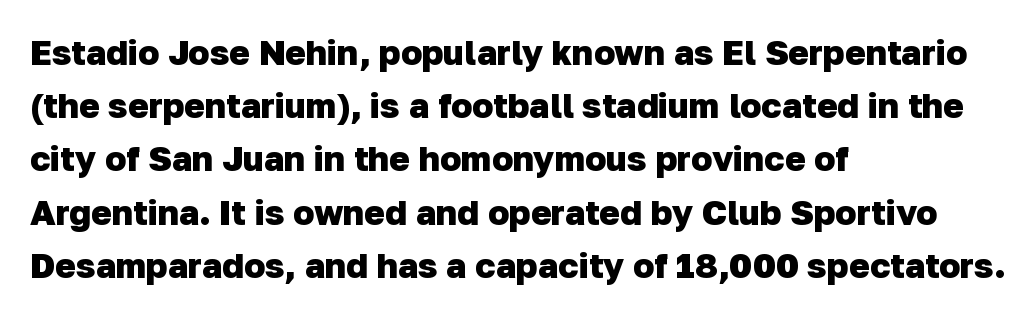
The image shows 35 px heavy sans-serif type; set left-aligned, normal line spacing (1.52x), normal letter spacing, not underlined; low stroke contrast and a medium x-height.
